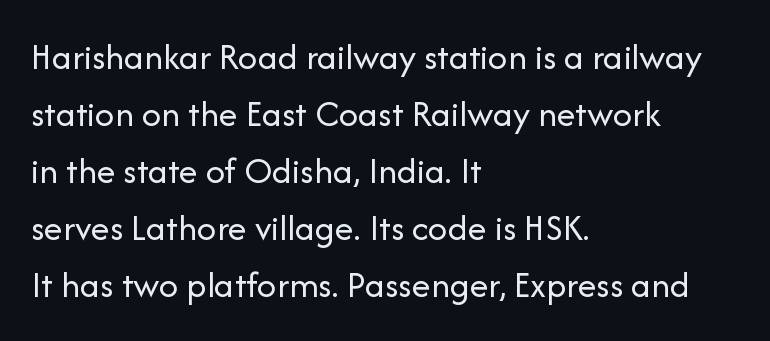
{"serif": "no", "italic": "no", "bold": "no", "weight": "regular", "width": "normal", "stroke_contrast": "low", "x_height": "medium", "monospaced": "no", "underline": "no", "align": "left", "line_spacing": "normal", "line_spacing_ratio": 1.5, "letter_spacing": "normal", "letter_spacing_em": 0.0, "glyph_px": 38}
